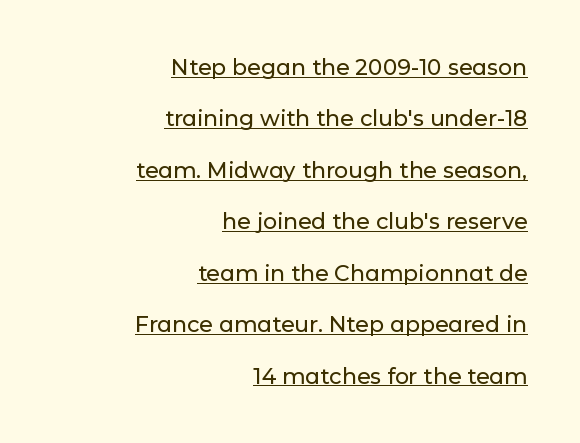
{"italic": "no", "underline": "yes", "align": "right", "line_spacing": "loose", "line_spacing_ratio": 2.34, "letter_spacing": "normal", "letter_spacing_em": 0.0, "glyph_px": 22}
